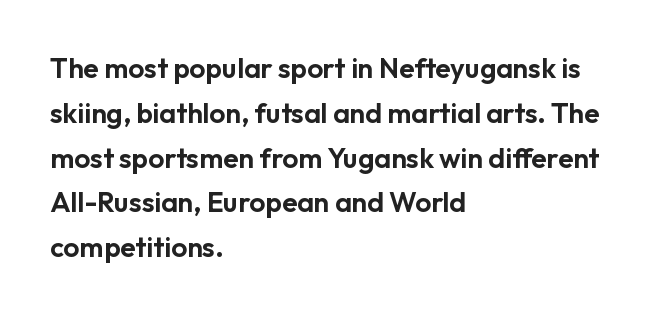
Q: Is the text italic (slanted)? A: No, it is upright.
Q: Is the typeface a serif or a sans-serif typeface? A: Sans-serif.
Q: Is the text underlined? A: No.
Q: How is the paragraph aligned? A: Left-aligned.
Q: Is the spacing between letters normal or unusually wide? A: Normal.
Q: Is the spacing between lines tight, normal or loose? A: Normal.
Q: Width (condensed, normal, or wide)? A: Normal.
Q: Stroke contrast? A: Low.
Q: x-height? A: Medium.
Q: Monospaced? A: No.
